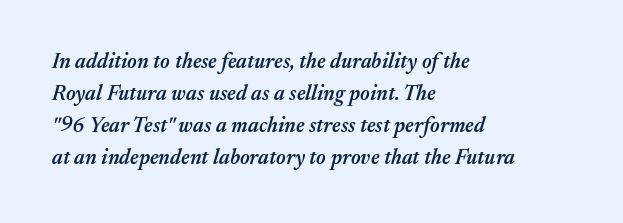
The passage is arranged the way most books set body copy — flush left. The axis of the letterforms is tilted away from vertical. How would I describe the line gaps? Plain and ordinary. The characters look somewhat weighty, a semibold short of true bold.
